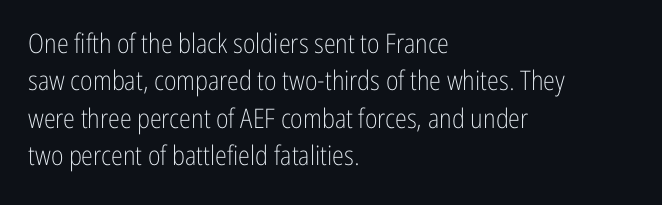
{"italic": "no", "bold": "no", "underline": "no", "align": "left", "line_spacing": "normal", "line_spacing_ratio": 1.38, "letter_spacing": "normal", "letter_spacing_em": 0.0, "glyph_px": 27}
